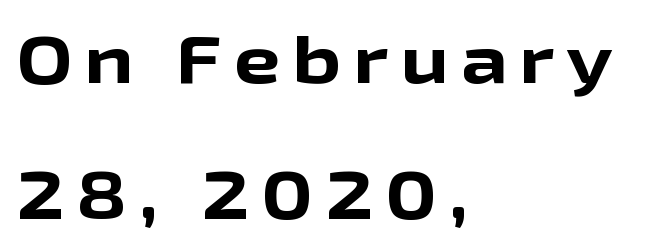
Q: Is the text bold? A: Yes.
Q: Is the text italic (slanted)? A: No, it is upright.
Q: Is the typeface a serif or a sans-serif typeface? A: Sans-serif.
Q: Is the text underlined? A: No.
Q: How is the paragraph aligned? A: Left-aligned.
Q: Is the spacing between lines tight, normal or loose? A: Loose.
Q: Width (condensed, normal, or wide)? A: Wide.
Q: Stroke contrast? A: Low.
Q: x-height? A: Medium.
Q: Monospaced? A: No.
